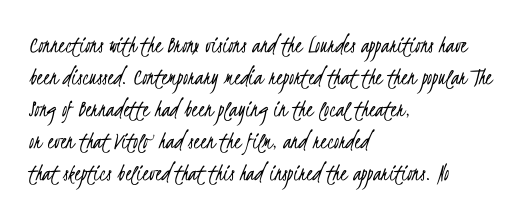
Q: Is the text bold? A: No.
Q: Is the text underlined? A: No.
Q: How is the paragraph aligned? A: Left-aligned.
Q: Is the spacing between letters normal or unusually wide? A: Normal.
Q: Is the spacing between lines tight, normal or loose? A: Normal.
